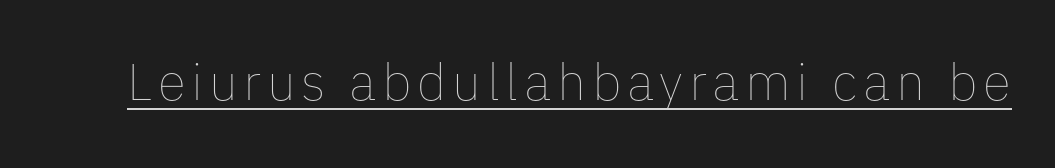
The image shows 52 px thin type, upright; set underlined; low stroke contrast and a medium x-height.
